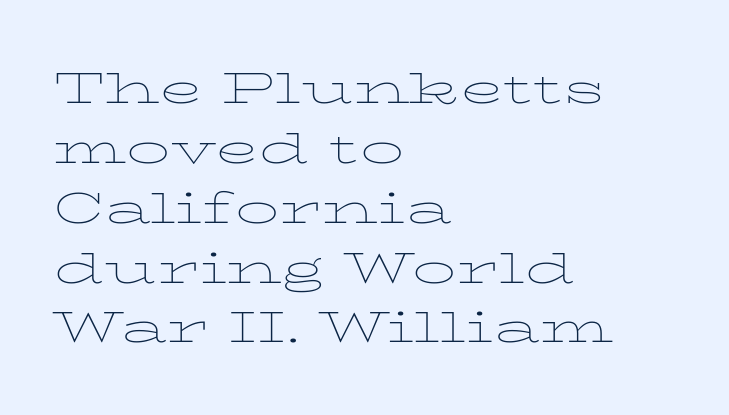
The image shows 44 px thin, wide serif type, upright; set left-aligned, normal line spacing (1.36x), normal letter spacing, not underlined; low stroke contrast and a medium x-height.
